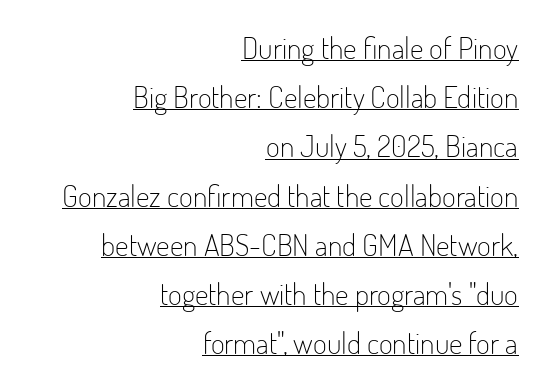
{"serif": "no", "italic": "no", "bold": "no", "weight": "light", "width": "condensed", "stroke_contrast": "low", "x_height": "small", "monospaced": "no", "underline": "yes", "align": "right", "line_spacing": "normal", "line_spacing_ratio": 1.64, "letter_spacing": "normal", "letter_spacing_em": 0.0, "glyph_px": 30}
